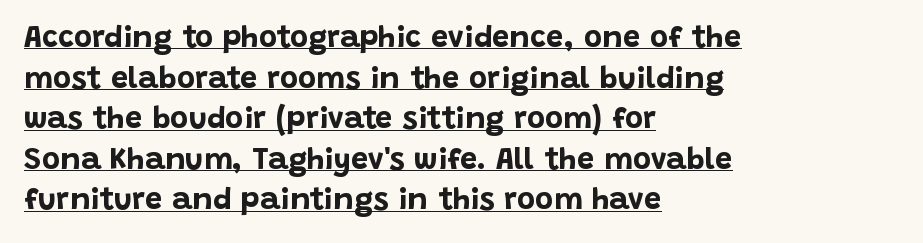
The lines are quadded left. Students, note that the glyphs here touch the page at normal intervals. The face used here is proportionally spaced, like ordinary book or web type. A typesetter would mark this as roman, not italic. Note: no serifs on the glyphs. The rendered words wear a rule along their underside.
